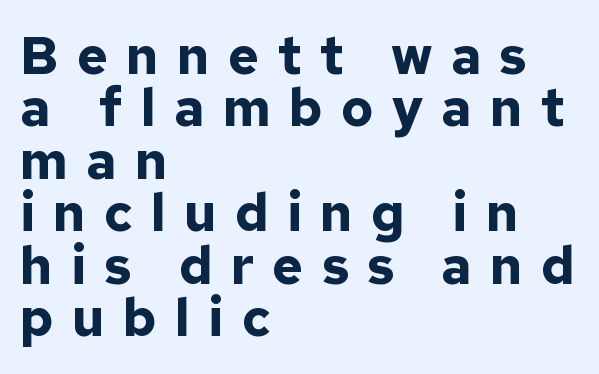
Casual observation: everything's shoved over to the left. The specimen omits any rule beneath the text block's lines. Loose tracking; the words dissolve into strings of separated letters. The typeface chosen for these lines omits serifs. I'd describe the lettering as bold — thick and assertive. Here the designer chose a conventional face with non-uniform glyph widths.
